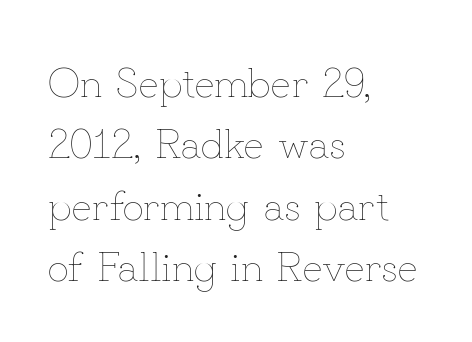
Character widths vary here, with narrow letters taking less room than wide ones. The weight would be labelled regular, book, light, or lighter still. No italicization has been applied; the sample stays upright. The words here are not underlined. Tracking value appears to be zero — textbook default spacing.
